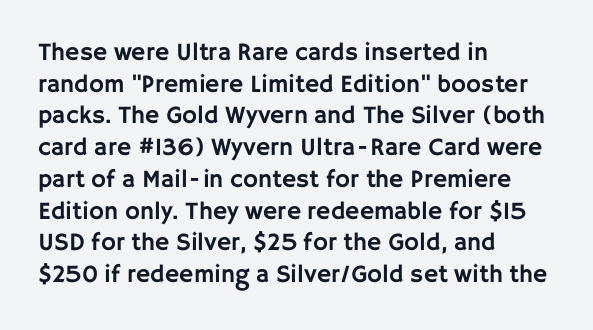
{"italic": "no", "underline": "no", "align": "left", "line_spacing": "normal", "line_spacing_ratio": 1.27, "letter_spacing": "normal", "letter_spacing_em": 0.0, "glyph_px": 25}
